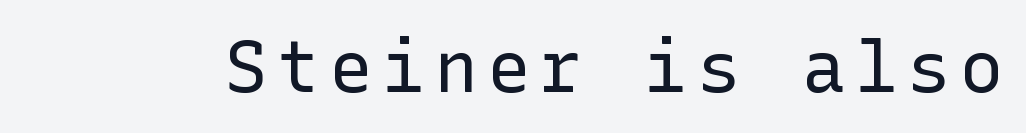
{"serif": "no", "italic": "no", "bold": "no", "weight": "regular", "width": "normal", "stroke_contrast": "low", "x_height": "medium", "underline": "no", "glyph_px": 72}
